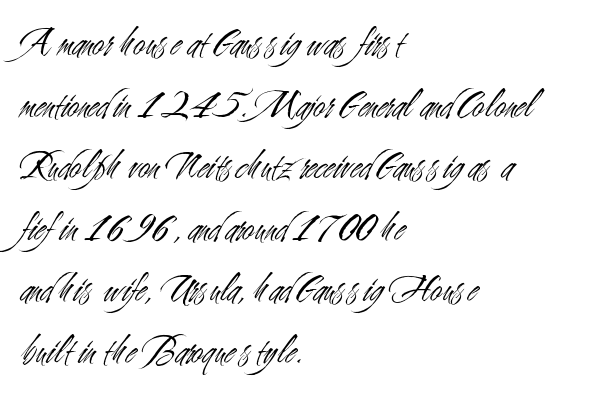
Q: Is the text bold? A: No.
Q: Is the text italic (slanted)? A: Yes.
Q: Is the typeface a serif or a sans-serif typeface? A: Sans-serif.
Q: Is the text underlined? A: No.
Q: How is the paragraph aligned? A: Left-aligned.
Q: Is the spacing between letters normal or unusually wide? A: Normal.
Q: Is the spacing between lines tight, normal or loose? A: Normal.
Q: Width (condensed, normal, or wide)? A: Condensed.
Q: Stroke contrast? A: Medium.
Q: x-height? A: Small.
Q: Monospaced? A: No.
